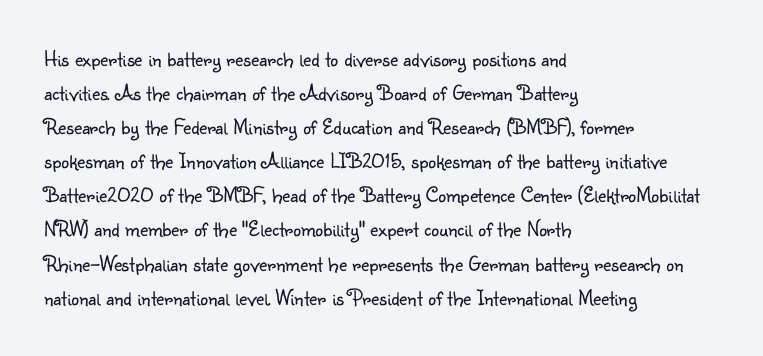
{"italic": "no", "bold": "no", "underline": "no", "align": "left", "line_spacing": "normal", "line_spacing_ratio": 1.55, "letter_spacing": "normal", "letter_spacing_em": 0.0, "glyph_px": 22}
